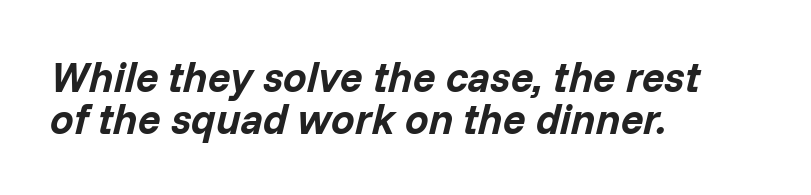
{"italic": "yes", "lean": "right", "slant_degrees": 14, "bold": "yes", "weight": "bold", "width": "normal", "stroke_contrast": "low", "x_height": "medium", "monospaced": "no", "underline": "no", "align": "left", "line_spacing": "tight", "line_spacing_ratio": 1.0, "letter_spacing": "normal", "letter_spacing_em": 0.0, "glyph_px": 42}
